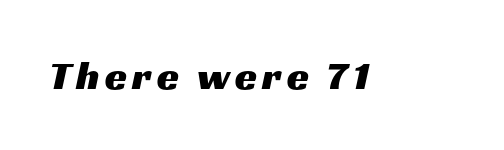
Descenders are the only things crossing below the line. Spacing verdict: proportional, widths tailored to each character. The face used here is a sans, in the tradition of grotesques and geometrics.
